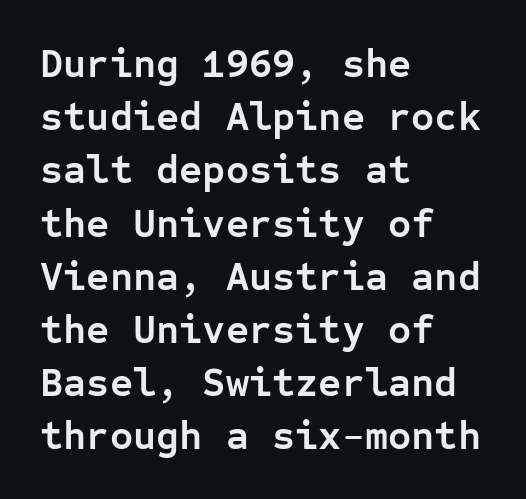
These words are printed bold, with thick strokes throughout. Note: no serifs on the glyphs. No word sits above an underline. Compared with typical body copy, the letter spacing here is the same. Rows of type keep a routine distance in the vertical direction. This sample has the even, mechanical cadence of fixed-width lettering.
